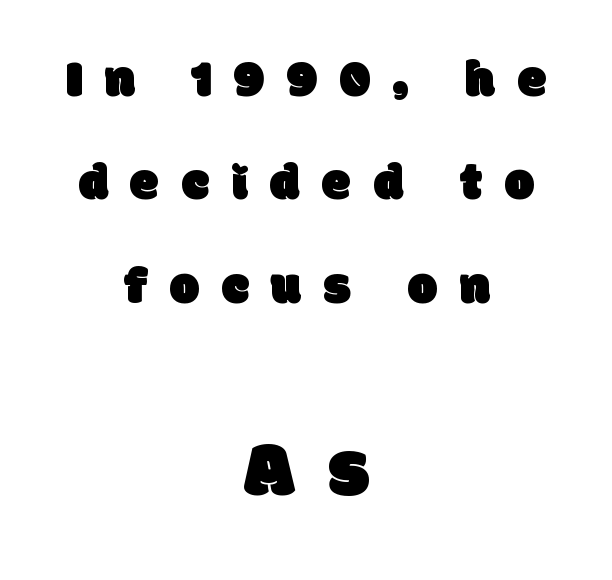
{"serif": "no", "width": "normal", "stroke_contrast": "low", "x_height": "large", "monospaced": "no", "underline": "no", "align": "center", "line_spacing": "loose", "line_spacing_ratio": 1.95, "letter_spacing": "wide", "letter_spacing_em": 0.42, "larger_block": "second", "size_ratio": 1.49, "glyph_px": 79}
